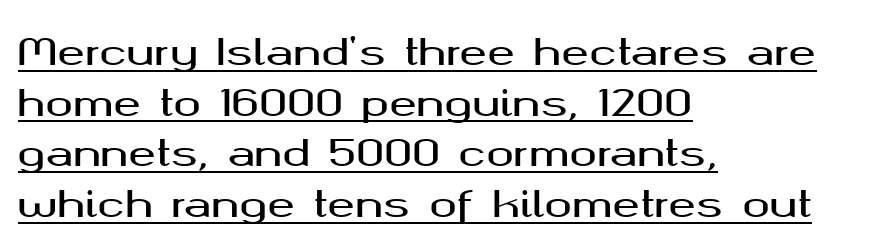
Q: Is the text italic (slanted)? A: No, it is upright.
Q: Is the typeface a serif or a sans-serif typeface? A: Sans-serif.
Q: Is the text underlined? A: Yes.
Q: How is the paragraph aligned? A: Left-aligned.
Q: Is the spacing between letters normal or unusually wide? A: Normal.
Q: Is the spacing between lines tight, normal or loose? A: Normal.
Q: Width (condensed, normal, or wide)? A: Wide.
Q: Stroke contrast? A: Medium.
Q: x-height? A: Medium.
Q: Monospaced? A: No.
